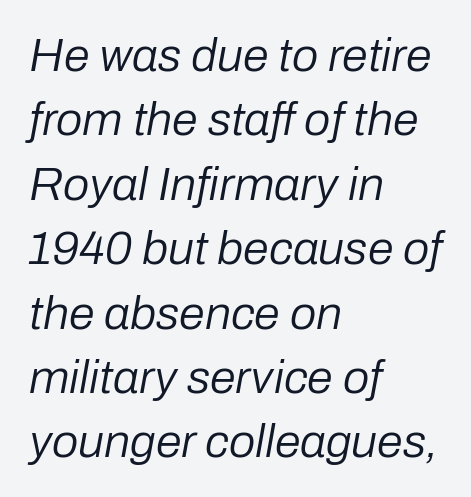
{"italic": "yes", "lean": "right", "slant_degrees": 10, "bold": "no", "weight": "regular", "width": "normal", "stroke_contrast": "low", "x_height": "medium", "monospaced": "no", "underline": "no", "align": "left", "line_spacing": "normal", "line_spacing_ratio": 1.37, "letter_spacing": "normal", "letter_spacing_em": 0.0, "glyph_px": 47}
